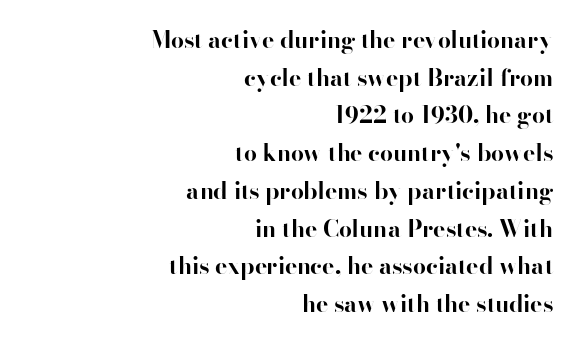
Q: Is the text bold? A: Yes.
Q: Is the text italic (slanted)? A: No, it is upright.
Q: Is the text underlined? A: No.
Q: How is the paragraph aligned? A: Right-aligned.
Q: Is the spacing between letters normal or unusually wide? A: Normal.
Q: Is the spacing between lines tight, normal or loose? A: Normal.
